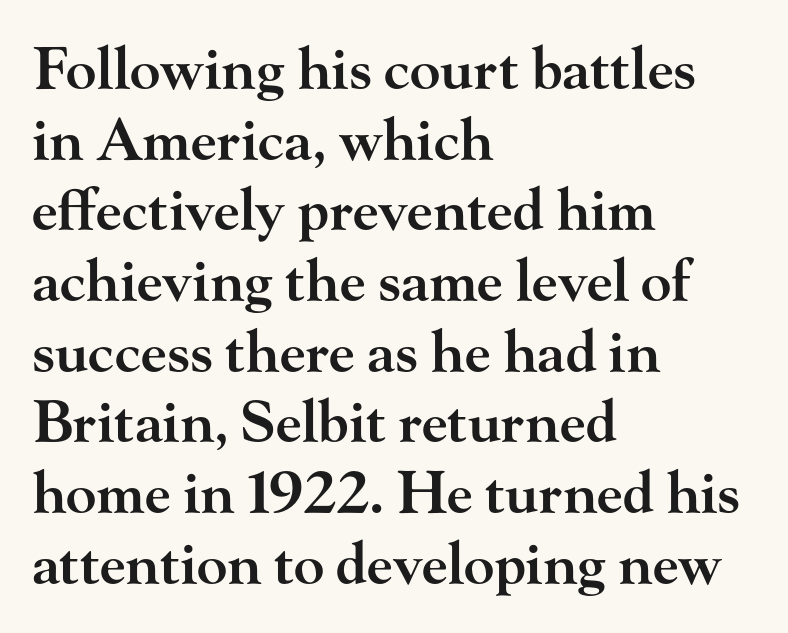
Spacing verdict: proportional, widths tailored to each character. Caption: semibold face, moderately heavy strokes. Nope, not italic — everything's standing straight. A serif font was chosen for this passage. Line starts are locked; line ends wander.
